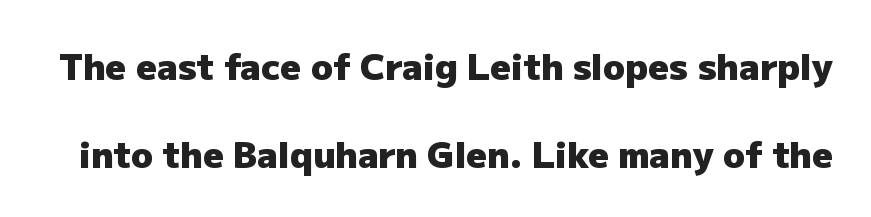
Reading down the column, the eye jumps a long way to each next line. You can tell it's not italic because the verticals are truly vertical. You could not count columns in this text — the font is proportionally spaced. To sum up the face: it is a sans, with no serifs.
